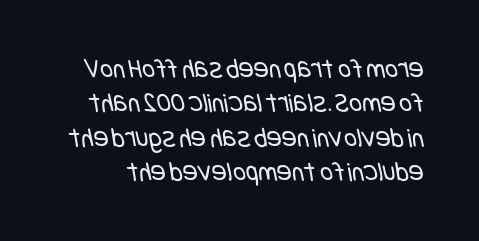
Q: Is the text bold? A: No.
Q: Is the typeface a serif or a sans-serif typeface? A: Sans-serif.
Q: Is the text underlined? A: No.
Q: Is the spacing between letters normal or unusually wide? A: Normal.
Q: Width (condensed, normal, or wide)? A: Condensed.
Q: Stroke contrast? A: Low.
Q: x-height? A: Large.
